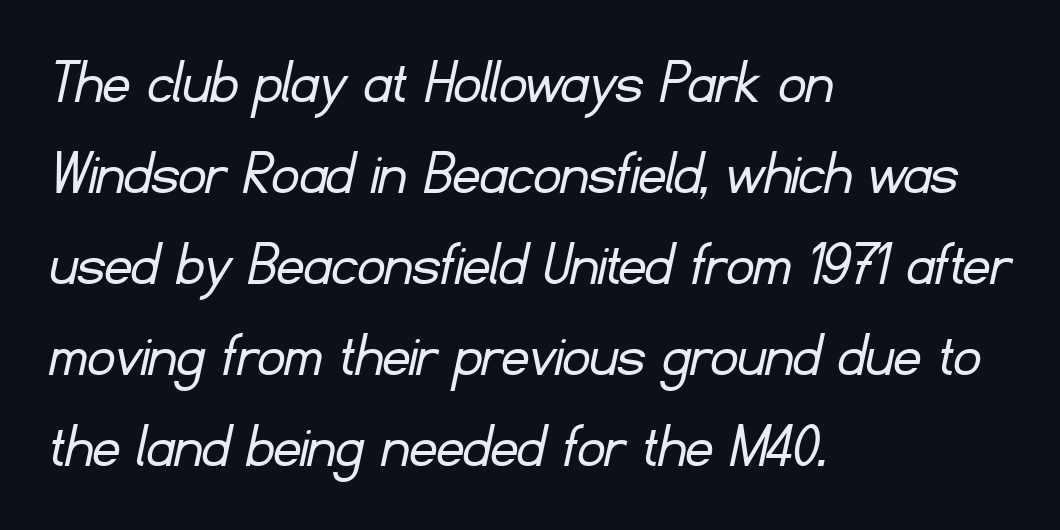
{"serif": "no", "bold": "no", "weight": "light", "width": "normal", "stroke_contrast": "low", "x_height": "small", "monospaced": "no", "underline": "no", "align": "left", "line_spacing": "normal", "line_spacing_ratio": 1.36, "letter_spacing": "normal", "letter_spacing_em": 0.0, "glyph_px": 67}
